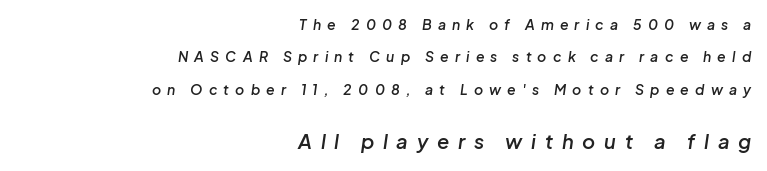
The image shows 20 px text type, italic (leaning right); set right-aligned, loose line spacing (2.32x), unusually wide letter spacing (+0.44 em), not underlined; the second (bottom) block is 1.43x larger.
